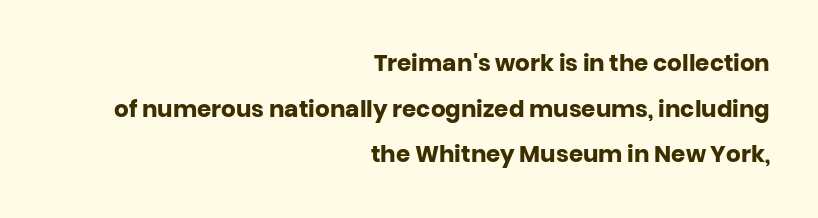
Strong, thick strokes mark this as bold type. A typesetter would mark this as roman, not italic. Line endings align vertically; line beginnings do not. Vertical spacing — loose. How are the letters spaced? Ordinarily, with no added tracking. Rule under the text: the space is simply empty.
